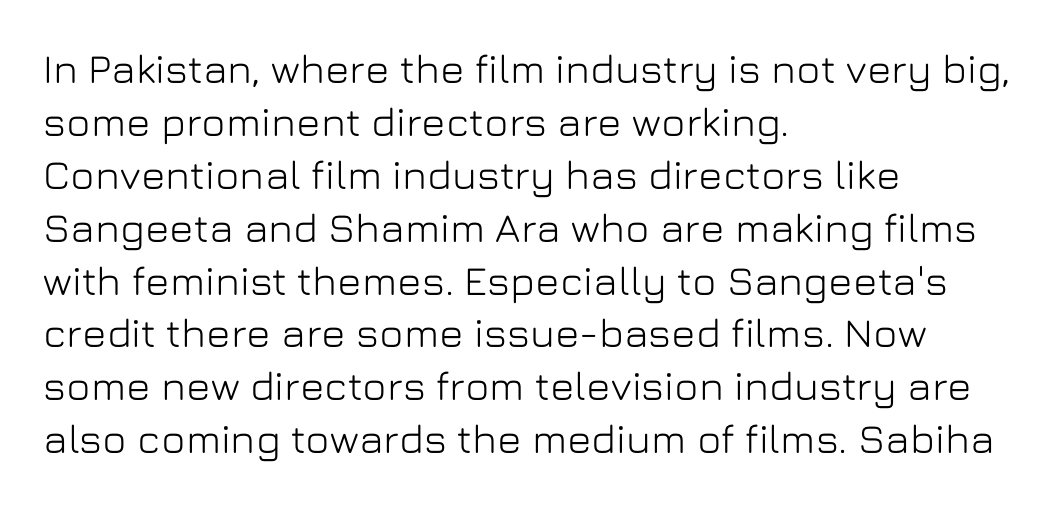
Vertical strokes here are truly vertical. The leading is moderate, giving the passage an even texture. Note the varied advance widths — an 'i' is clearly narrower than an 'm'. Nope, no serifs anywhere on these letters. Observe the ordinary spacing: letters are neighbours, not strangers. These lines stack with their left ends in a neat column.
